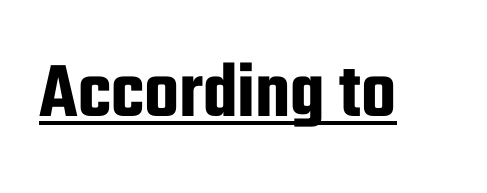
Tracking here is standard; glyphs follow each other at the usual distance. Varying glyph widths throughout — classic text-font behaviour. These lines were composed using upright roman letters. The typesetter has applied underlining to the passage shown.
